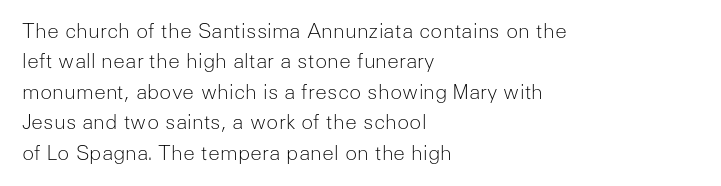
The typesetting does not lean heavy: it is not bold. Words appear dense and cohesive because spacing is normal. Every character sits straight up, as roman type does. What's the leading like? Ordinary, nothing unusual. Glance below the letters and you will spot only blank space.
